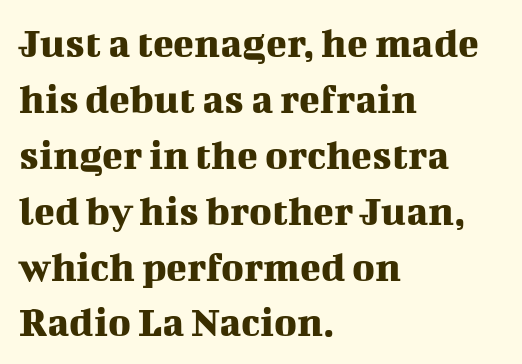
Q: Is the text italic (slanted)? A: No, it is upright.
Q: Is the typeface a serif or a sans-serif typeface? A: Serif.
Q: Is the text underlined? A: No.
Q: How is the paragraph aligned? A: Left-aligned.
Q: Is the spacing between letters normal or unusually wide? A: Normal.
Q: Is the spacing between lines tight, normal or loose? A: Normal.
Q: Width (condensed, normal, or wide)? A: Normal.
Q: Stroke contrast? A: Medium.
Q: x-height? A: Medium.
Q: Monospaced? A: No.
